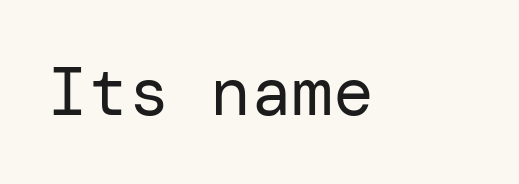
Q: Is the text bold? A: No.
Q: Is the text italic (slanted)? A: No, it is upright.
Q: Is the typeface a serif or a sans-serif typeface? A: Sans-serif.
Q: Is the text underlined? A: No.
Q: Is the spacing between letters normal or unusually wide? A: Normal.
Q: Width (condensed, normal, or wide)? A: Normal.
Q: Stroke contrast? A: Low.
Q: x-height? A: Medium.
